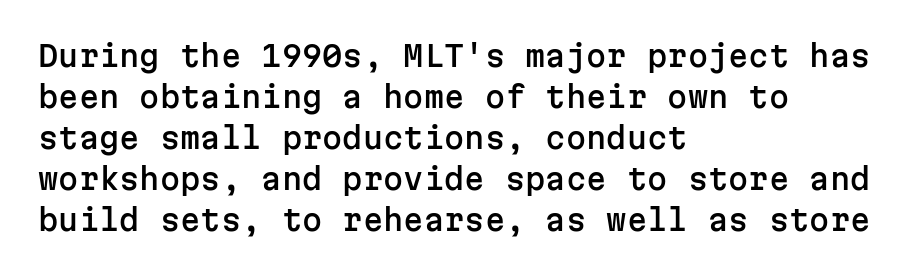
Does the copy run flush right? No — it runs flush left. Spacing between characters is what you'd get straight out of the box. Plain, unruled lines of type. If you drew a line through each stem, it would be perfectly vertical.
